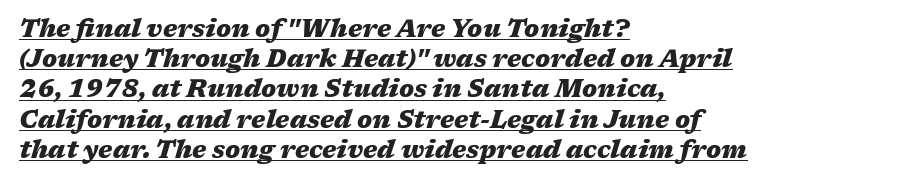
Q: Is the text bold? A: Yes.
Q: Is the text italic (slanted)? A: Yes, it leans right by about 17 degrees.
Q: Is the text underlined? A: Yes.
Q: How is the paragraph aligned? A: Left-aligned.
Q: Is the spacing between letters normal or unusually wide? A: Normal.
Q: Is the spacing between lines tight, normal or loose? A: Normal.
